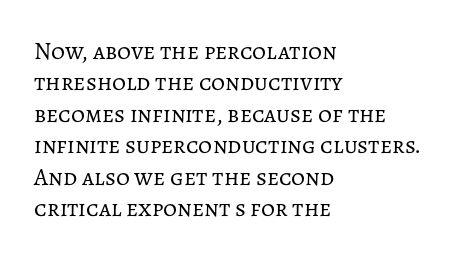
The image shows 24 px text type, upright; set left-aligned, normal line spacing (1.31x), normal letter spacing, not underlined.
